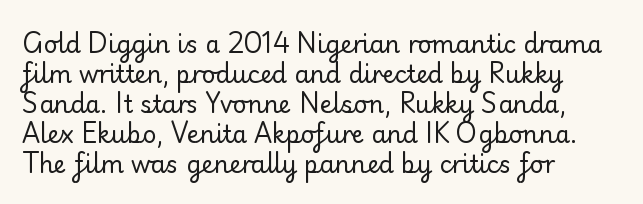
The image shows 24 px text type, upright; set left-aligned, normal line spacing (1.25x), normal letter spacing, not underlined.
